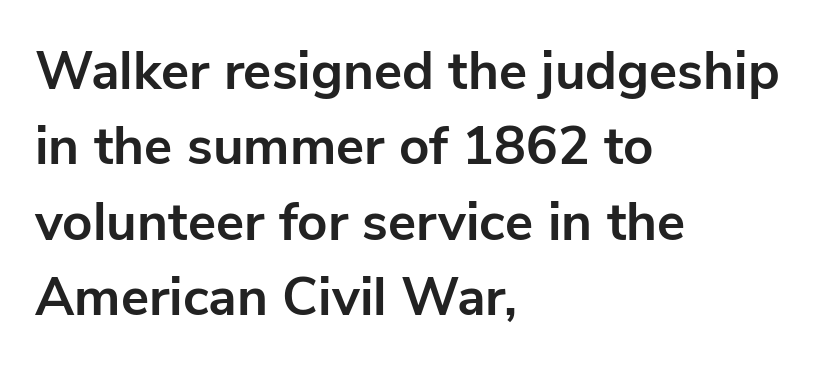
Q: Is the text bold? A: Yes.
Q: Is the text italic (slanted)? A: No, it is upright.
Q: Is the typeface a serif or a sans-serif typeface? A: Sans-serif.
Q: Is the text underlined? A: No.
Q: How is the paragraph aligned? A: Left-aligned.
Q: Is the spacing between letters normal or unusually wide? A: Normal.
Q: Is the spacing between lines tight, normal or loose? A: Normal.
Q: Width (condensed, normal, or wide)? A: Normal.
Q: Stroke contrast? A: Low.
Q: x-height? A: Medium.
Q: Monospaced? A: No.
